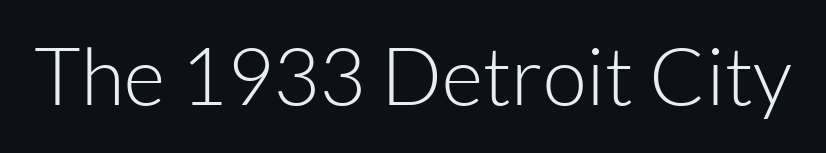
The space beneath each line is pristine and unruled. No heavy texture on the line: the type isn't bold. The font family rendered here belongs to the sans-serif group. The lettering holds an erect, upright posture throughout. Caption: standard tracking, unaltered. Note the varied advance widths — an 'i' is clearly narrower than an 'm'.
